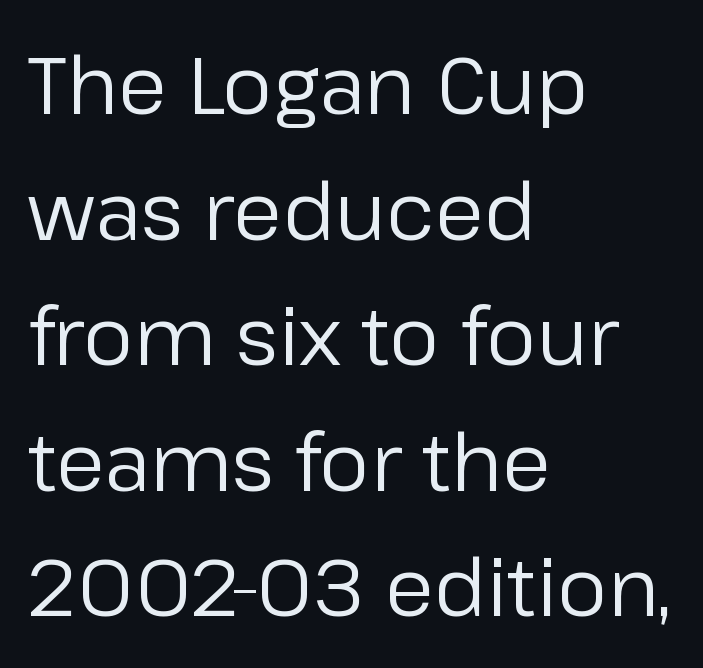
{"serif": "no", "italic": "no", "bold": "no", "weight": "regular", "width": "normal", "stroke_contrast": "low", "x_height": "medium", "monospaced": "no", "underline": "no", "align": "left", "line_spacing": "normal", "line_spacing_ratio": 1.57, "letter_spacing": "normal", "letter_spacing_em": 0.0, "glyph_px": 80}
